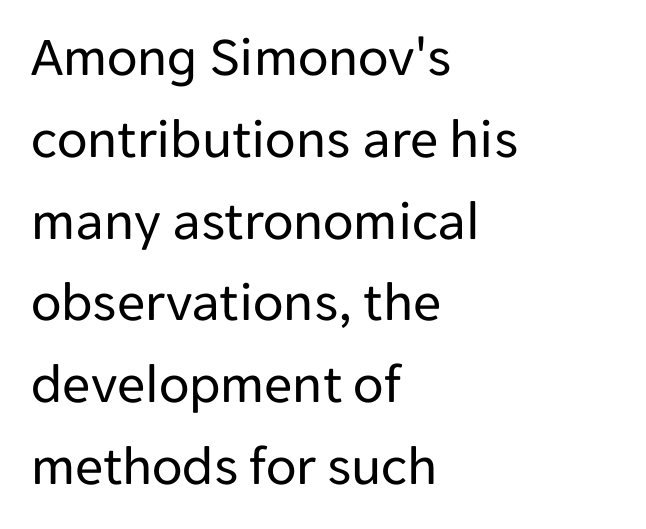
This rendering employs a face without finishing strokes, i.e., a sans-serif. A typesetter would call this proportional, since set widths differ per character. Rendered with straight, roman letterforms. Between one letter and the next there's only the usual sliver of space.
